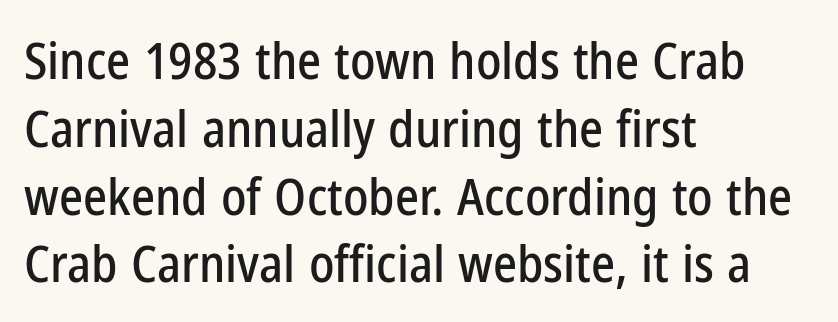
Q: Is the text italic (slanted)? A: No, it is upright.
Q: Is the typeface a serif or a sans-serif typeface? A: Sans-serif.
Q: Is the text underlined? A: No.
Q: How is the paragraph aligned? A: Left-aligned.
Q: Is the spacing between letters normal or unusually wide? A: Normal.
Q: Is the spacing between lines tight, normal or loose? A: Normal.
Q: Width (condensed, normal, or wide)? A: Condensed.
Q: Stroke contrast? A: Low.
Q: x-height? A: Medium.
Q: Monospaced? A: No.
